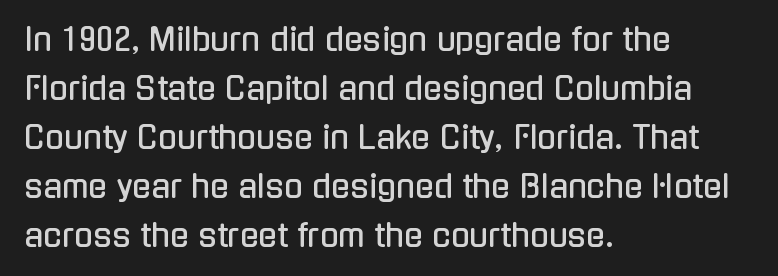
Q: Is the text italic (slanted)? A: No, it is upright.
Q: Is the typeface a serif or a sans-serif typeface? A: Sans-serif.
Q: Is the text underlined? A: No.
Q: How is the paragraph aligned? A: Left-aligned.
Q: Is the spacing between letters normal or unusually wide? A: Normal.
Q: Is the spacing between lines tight, normal or loose? A: Normal.
Q: Width (condensed, normal, or wide)? A: Condensed.
Q: Stroke contrast? A: Low.
Q: x-height? A: Medium.
Q: Monospaced? A: No.
